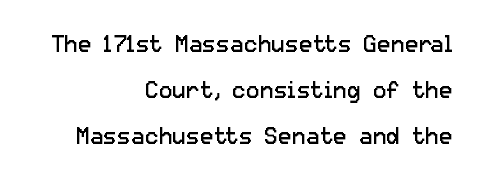
Between one letter and the next there's only the usual sliver of space. The strokes are not fattened; the text isn't bold. Underlining? Definitely not there. Posture: vertical. Reading down the column, the eye jumps a long way to each next line.
